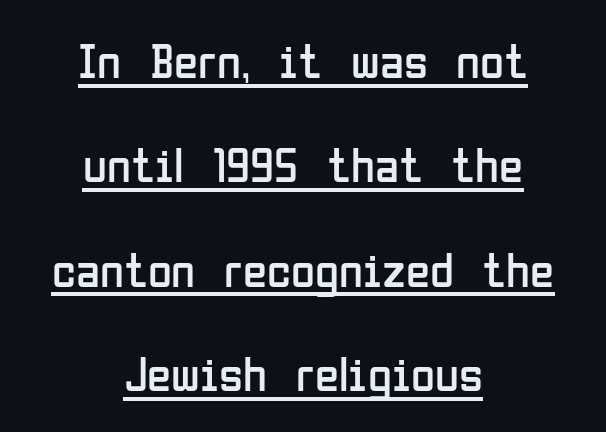
The image shows 49 px regular-weight, condensed sans-serif type, upright; set centered, loose line spacing (2.13x), normal letter spacing, underlined; low stroke contrast and a medium x-height.
